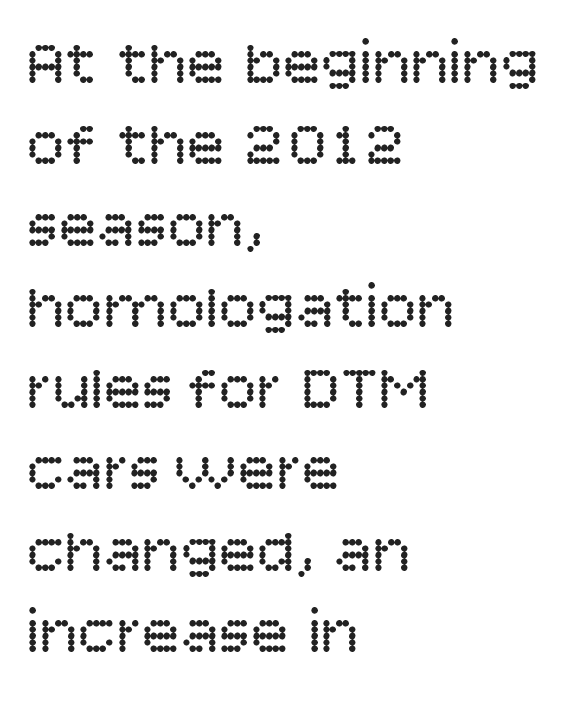
The image shows 64 px regular-weight sans-serif type, upright; set left-aligned, normal line spacing (1.27x), normal letter spacing, not underlined; low stroke contrast and a large x-height.
